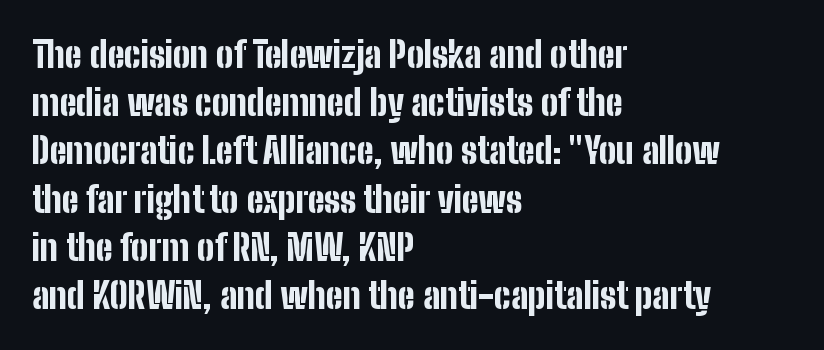
Note: no serifs on the glyphs. Leftover space on each line is placed entirely after the last word. These lines carry a lot of weight — the face is fully bold. The face used here is proportionally spaced, like ordinary book or web type. Characters remain perfectly vertical along every line.
